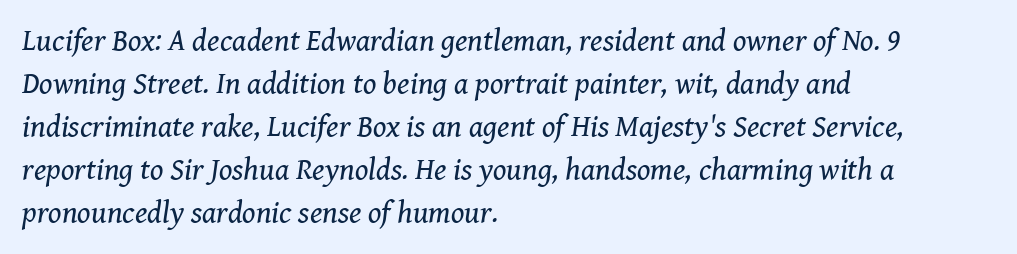
The image shows 31 px regular-weight serif type, italic (leaning right); set left-aligned, normal line spacing (1.39x), normal letter spacing, not underlined; medium stroke contrast and a medium x-height.
